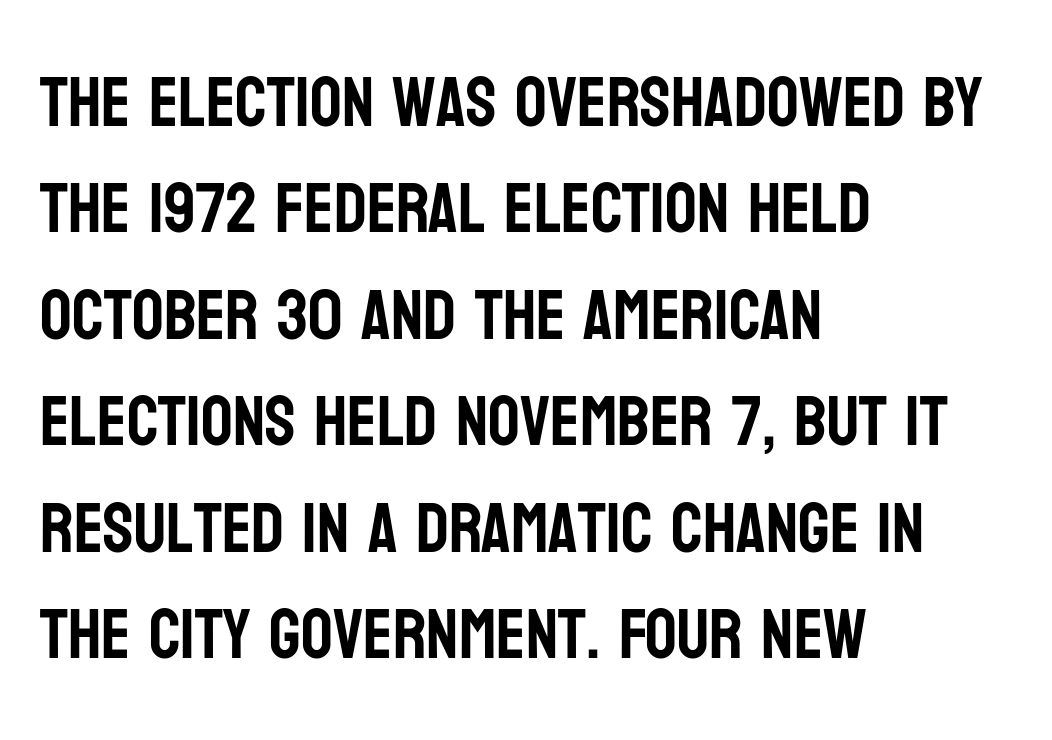
The image shows 70 px condensed sans-serif type, upright; set left-aligned, normal line spacing (1.52x), normal letter spacing, not underlined; low stroke contrast and a large x-height.
